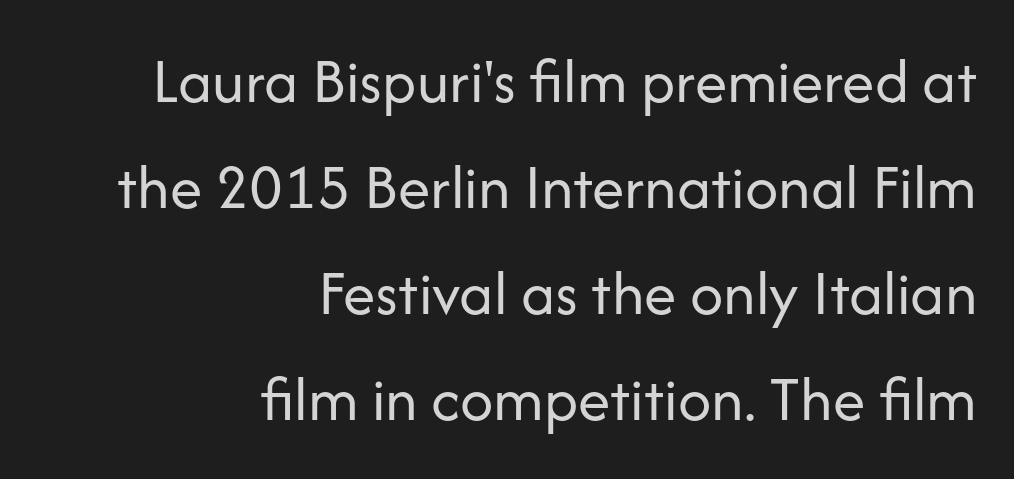
Does the lettering tilt? It doesn't — this is upright. The letters sit at their default tracking, neither squeezed nor spread. Notice how the passage keeps a crisp vertical edge on the right only. Counters stay open thanks to moderate or lighter strokes.
